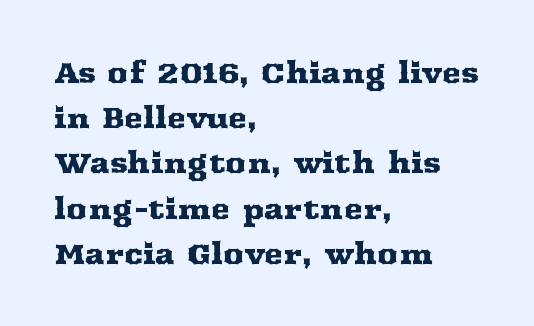
Q: Is the text italic (slanted)? A: No, it is upright.
Q: Is the typeface a serif or a sans-serif typeface? A: Serif.
Q: Is the text underlined? A: No.
Q: How is the paragraph aligned? A: Left-aligned.
Q: Is the spacing between letters normal or unusually wide? A: Normal.
Q: Is the spacing between lines tight, normal or loose? A: Normal.
Q: Width (condensed, normal, or wide)? A: Wide.
Q: Stroke contrast? A: Medium.
Q: x-height? A: Medium.
Q: Monospaced? A: No.
